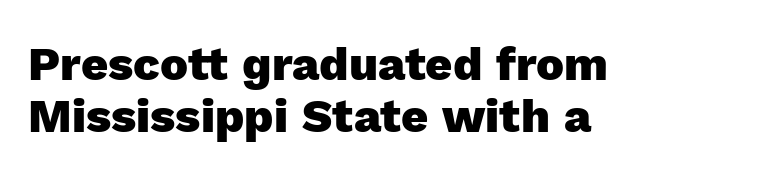
Q: Is the text bold? A: Yes.
Q: Is the text italic (slanted)? A: No, it is upright.
Q: Is the typeface a serif or a sans-serif typeface? A: Sans-serif.
Q: Is the text underlined? A: No.
Q: How is the paragraph aligned? A: Left-aligned.
Q: Is the spacing between letters normal or unusually wide? A: Normal.
Q: Is the spacing between lines tight, normal or loose? A: Tight.
Q: Width (condensed, normal, or wide)? A: Normal.
Q: x-height? A: Medium.
Q: Monospaced? A: No.
